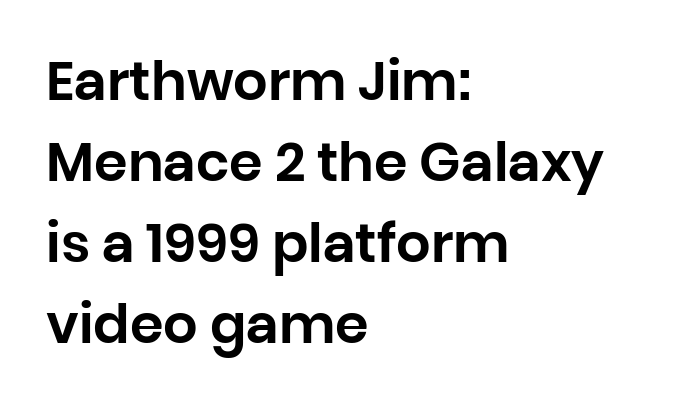
The image shows 54 px sans-serif type, upright; set left-aligned, normal line spacing (1.5x), normal letter spacing, not underlined; low stroke contrast and a large x-height.
